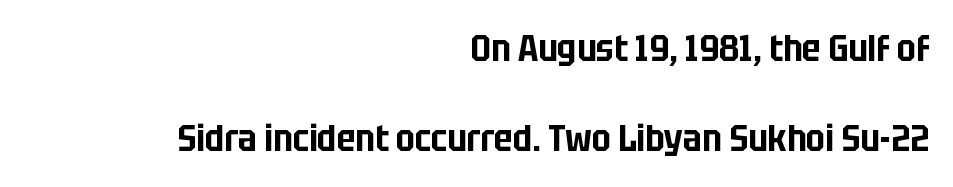
Q: Is the text italic (slanted)? A: No, it is upright.
Q: Is the typeface a serif or a sans-serif typeface? A: Sans-serif.
Q: Is the text underlined? A: No.
Q: How is the paragraph aligned? A: Right-aligned.
Q: Is the spacing between letters normal or unusually wide? A: Normal.
Q: Is the spacing between lines tight, normal or loose? A: Loose.
Q: Width (condensed, normal, or wide)? A: Condensed.
Q: Stroke contrast? A: Low.
Q: x-height? A: Large.
Q: Monospaced? A: No.
